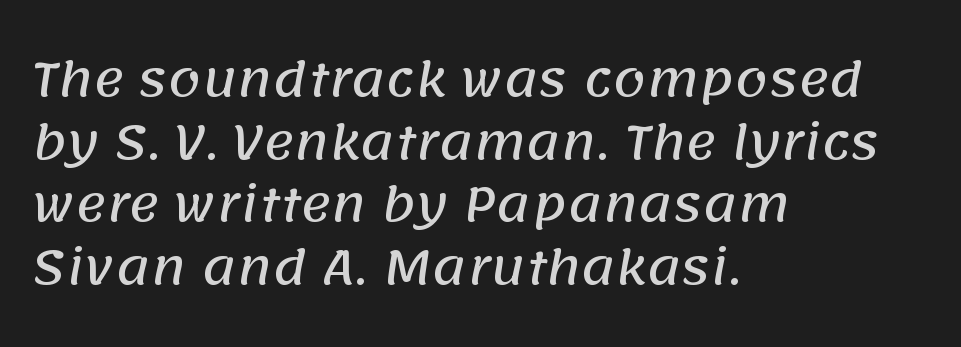
The image shows 47 px sans-serif type; set left-aligned, normal line spacing (1.33x), normal letter spacing, not underlined; low stroke contrast and a large x-height.
